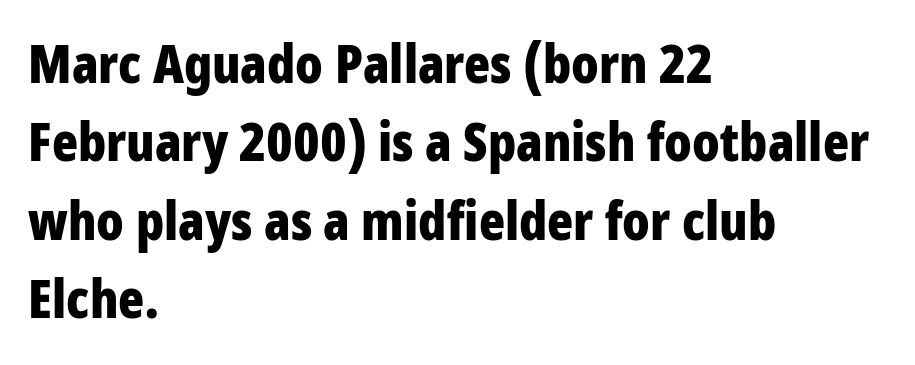
Q: Is the text bold? A: Yes.
Q: Is the text italic (slanted)? A: No, it is upright.
Q: Is the typeface a serif or a sans-serif typeface? A: Sans-serif.
Q: Is the text underlined? A: No.
Q: How is the paragraph aligned? A: Left-aligned.
Q: Is the spacing between letters normal or unusually wide? A: Normal.
Q: Is the spacing between lines tight, normal or loose? A: Normal.
Q: Width (condensed, normal, or wide)? A: Condensed.
Q: Stroke contrast? A: Low.
Q: x-height? A: Large.
Q: Monospaced? A: No.
